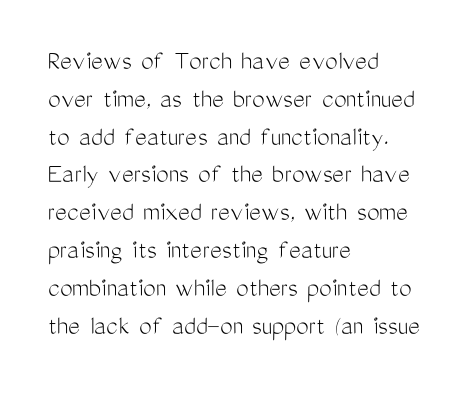
Vertical spacing — default. Is this a fixed-width face? No — the glyphs have proportional, varying widths. Letterform terminals end flat and unadorned throughout the passage. Line beginnings align vertically; line endings do not. Quick note: underline off. The typeface has the unassuming heft of standard copy or less.
